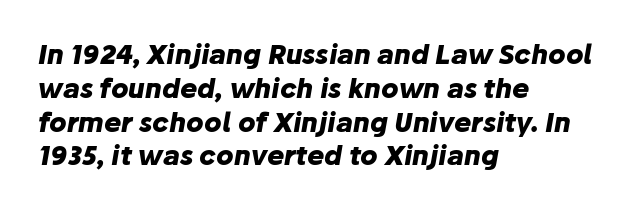
The leading is moderate, giving the passage an even texture. As a designer I'd log this as weight 700, bold. The gap between lines stays unmarked. A typesetter would mark this as italic. Line starts are locked; line ends wander. The letters sit at their default tracking, neither squeezed nor spread.
